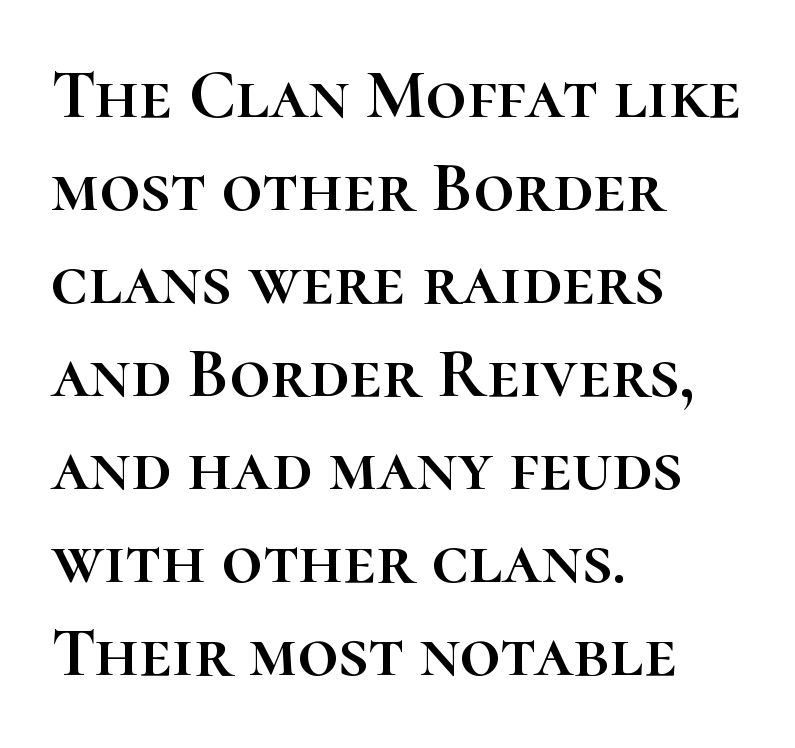
Q: Is the text italic (slanted)? A: No, it is upright.
Q: Is the text underlined? A: No.
Q: How is the paragraph aligned? A: Left-aligned.
Q: Is the spacing between letters normal or unusually wide? A: Normal.
Q: Is the spacing between lines tight, normal or loose? A: Normal.
Q: Width (condensed, normal, or wide)? A: Normal.
Q: Stroke contrast? A: High.
Q: x-height? A: Medium.
Q: Monospaced? A: No.
